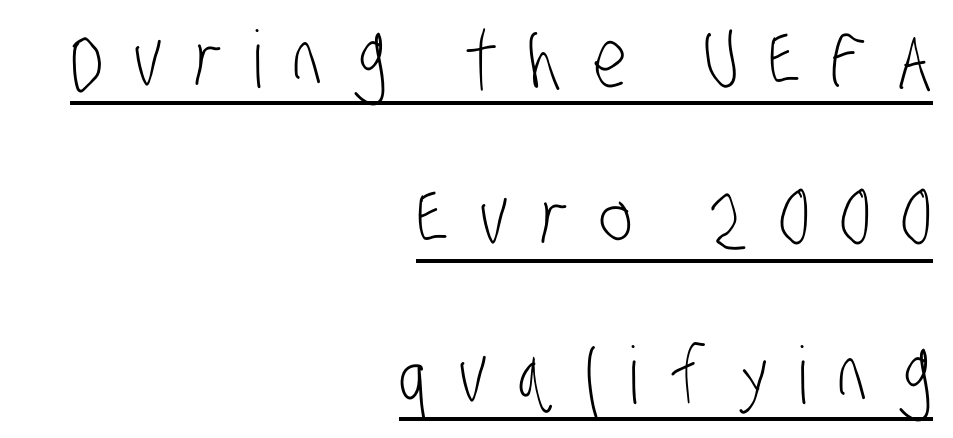
The image shows 79 px light, condensed sans-serif type; set right-aligned, loose line spacing (2.0x), unusually wide letter spacing (+0.39 em), underlined; low stroke contrast and a large x-height.
